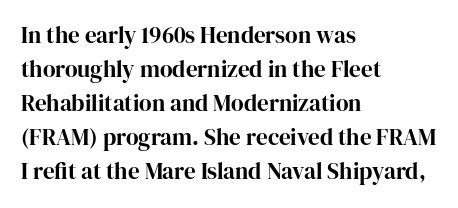
{"italic": "no", "underline": "no", "align": "left", "line_spacing": "normal", "line_spacing_ratio": 1.48, "letter_spacing": "normal", "letter_spacing_em": 0.0, "glyph_px": 23}
